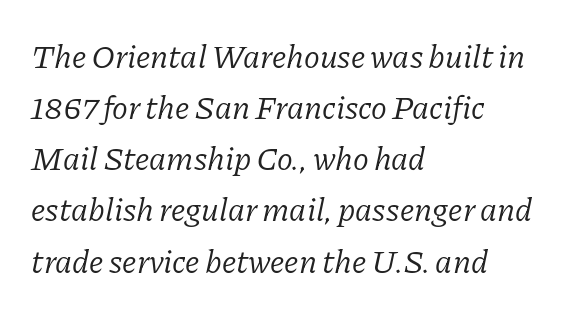
Q: Is the text bold? A: No.
Q: Is the text italic (slanted)? A: Yes, it leans right by about 11 degrees.
Q: Is the typeface a serif or a sans-serif typeface? A: Serif.
Q: Is the text underlined? A: No.
Q: How is the paragraph aligned? A: Left-aligned.
Q: Is the spacing between letters normal or unusually wide? A: Normal.
Q: Is the spacing between lines tight, normal or loose? A: Normal.
Q: Width (condensed, normal, or wide)? A: Normal.
Q: Stroke contrast? A: Low.
Q: x-height? A: Medium.
Q: Monospaced? A: No.
